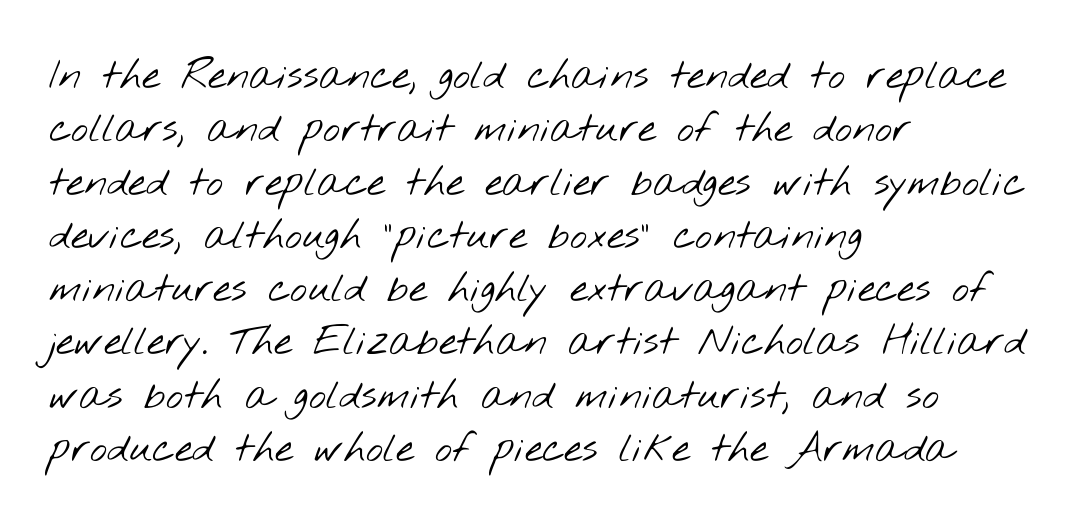
Q: Is the text bold? A: No.
Q: Is the typeface a serif or a sans-serif typeface? A: Sans-serif.
Q: Is the text underlined? A: No.
Q: How is the paragraph aligned? A: Left-aligned.
Q: Is the spacing between letters normal or unusually wide? A: Normal.
Q: Is the spacing between lines tight, normal or loose? A: Normal.
Q: Width (condensed, normal, or wide)? A: Wide.
Q: Stroke contrast? A: Low.
Q: x-height? A: Small.
Q: Monospaced? A: No.
